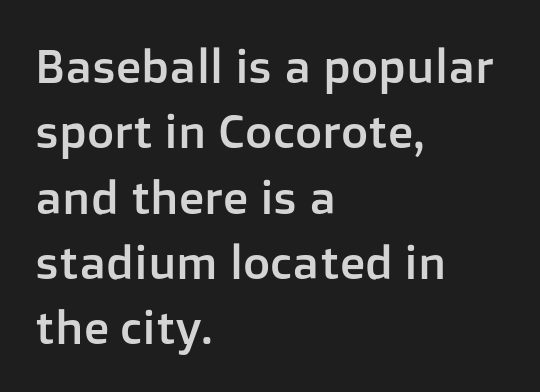
Note the varied advance widths — an 'i' is clearly narrower than an 'm'. Where is the straight margin? On the left. The type family on display is of the sans-serif kind. Anything drawn beneath the words? Only blank space.
